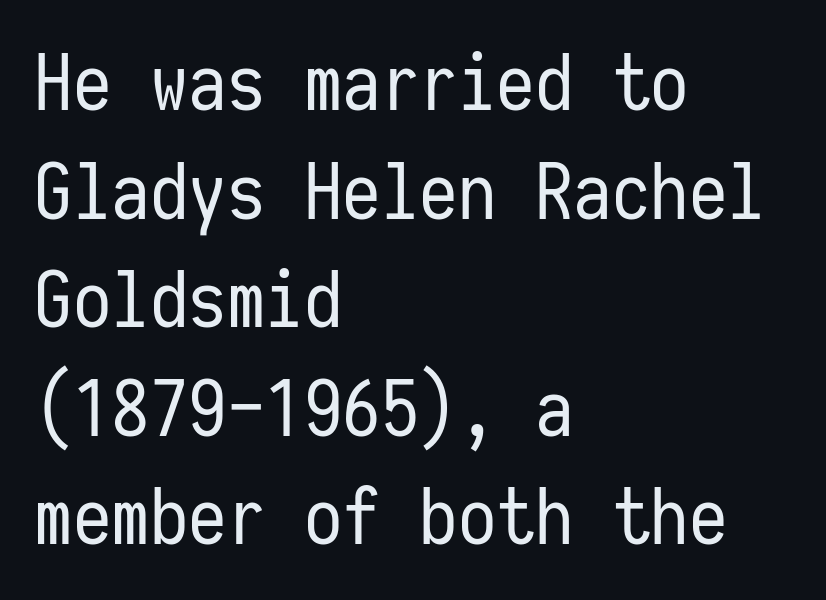
The image shows 77 px regular-weight, condensed sans-serif type, upright, monospaced; set left-aligned, normal line spacing (1.41x), normal letter spacing, not underlined; low stroke contrast and a medium x-height.
